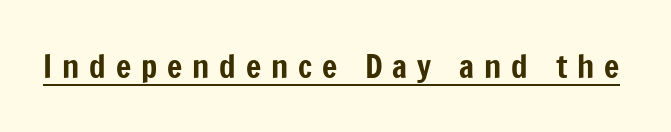
{"serif": "no", "italic": "no", "width": "condensed", "stroke_contrast": "low", "x_height": "medium", "monospaced": "no", "underline": "yes", "letter_spacing": "wide", "letter_spacing_em": 0.31, "glyph_px": 32}
